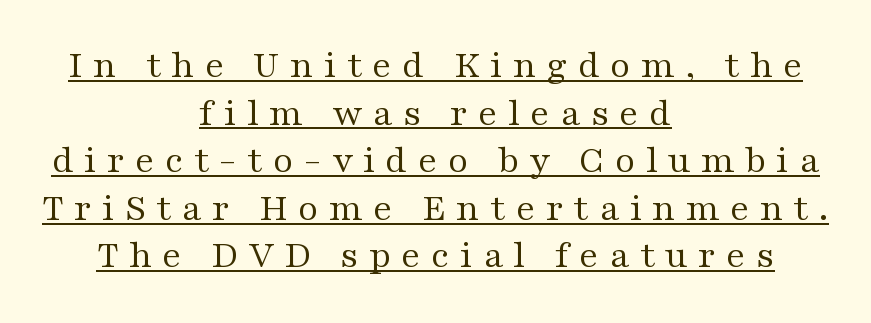
Q: Is the text bold? A: No.
Q: Is the text italic (slanted)? A: No, it is upright.
Q: Is the typeface a serif or a sans-serif typeface? A: Serif.
Q: Is the text underlined? A: Yes.
Q: How is the paragraph aligned? A: Centered.
Q: Is the spacing between letters normal or unusually wide? A: Unusually wide.
Q: Width (condensed, normal, or wide)? A: Wide.
Q: Stroke contrast? A: Medium.
Q: x-height? A: Medium.
Q: Monospaced? A: No.
